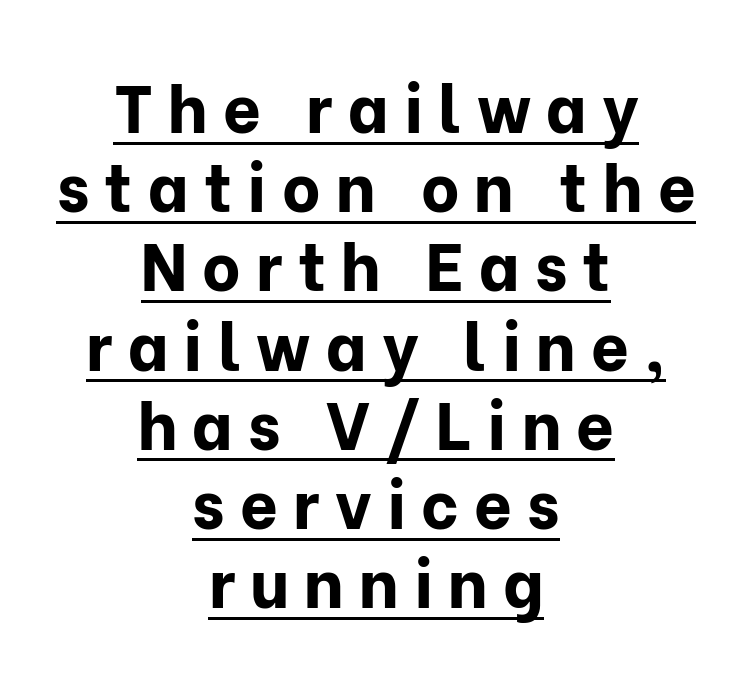
The image shows 66 px bold sans-serif type, upright; set centered, line spacing 1.2x, unusually wide letter spacing (+0.23 em), underlined; low stroke contrast and a medium x-height.
